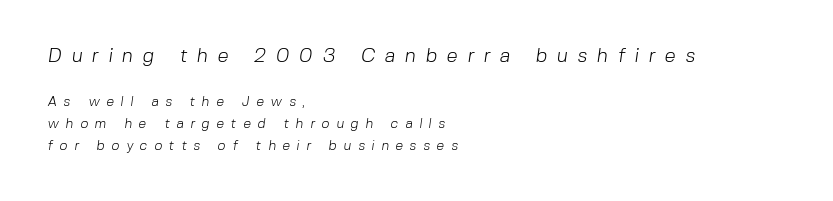
{"bold": "no", "underline": "no", "align": "left", "line_spacing": "normal", "line_spacing_ratio": 1.59, "letter_spacing": "wide", "letter_spacing_em": 0.48, "larger_block": "first", "size_ratio": 1.43, "glyph_px": 20}
